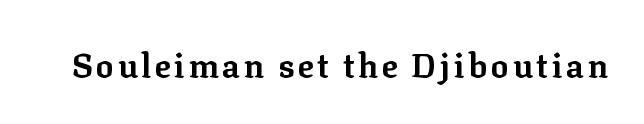
Any mark beneath the type? The region is blank. These lines carry a lot of weight — the face is fully bold. Posture: vertical. Character widths vary here, with narrow letters taking less room than wide ones. The passage shown is typeset with a serif family.
